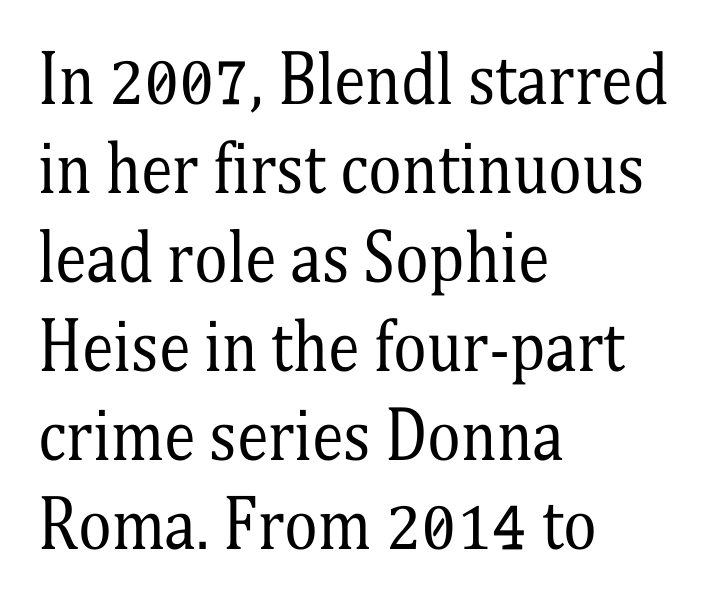
Q: Is the text bold? A: No.
Q: Is the text italic (slanted)? A: No, it is upright.
Q: Is the typeface a serif or a sans-serif typeface? A: Serif.
Q: Is the text underlined? A: No.
Q: How is the paragraph aligned? A: Left-aligned.
Q: Is the spacing between letters normal or unusually wide? A: Normal.
Q: Is the spacing between lines tight, normal or loose? A: Normal.
Q: Width (condensed, normal, or wide)? A: Condensed.
Q: Stroke contrast? A: Medium.
Q: x-height? A: Medium.
Q: Monospaced? A: No.
